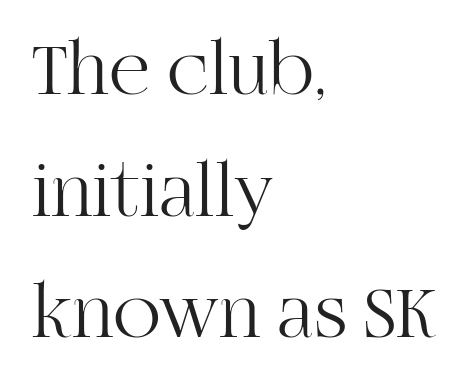
{"serif": "yes", "italic": "no", "bold": "no", "weight": "light", "width": "normal", "stroke_contrast": "high", "x_height": "large", "monospaced": "no", "underline": "no", "align": "left", "line_spacing": "normal", "line_spacing_ratio": 1.54, "letter_spacing": "normal", "letter_spacing_em": 0.0, "glyph_px": 79}
